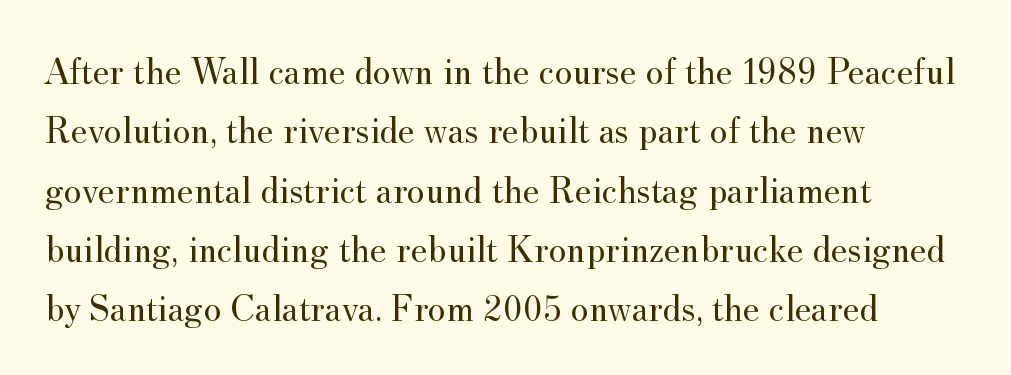
The image shows 38 px regular-weight serif type, upright; set left-aligned, normal line spacing (1.56x), normal letter spacing, not underlined; medium stroke contrast and a small x-height.
